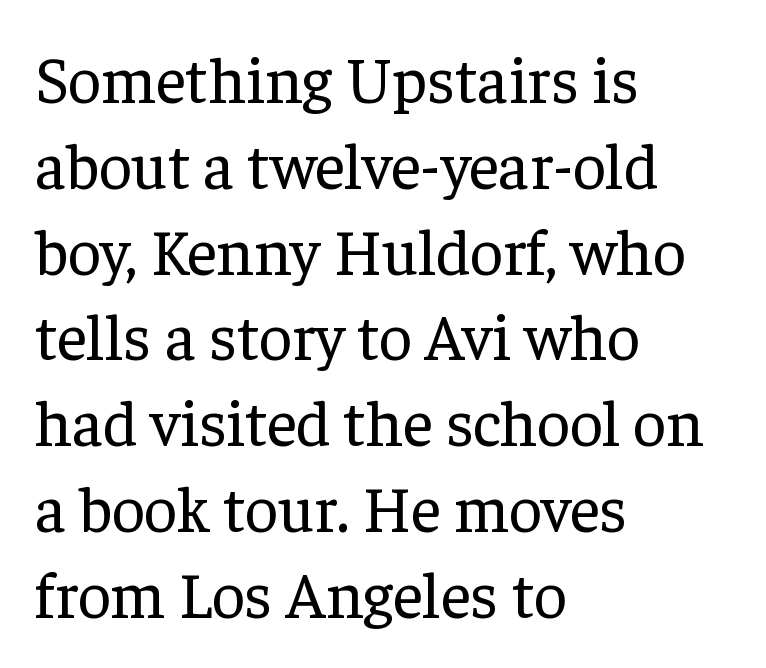
{"serif": "yes", "italic": "no", "bold": "no", "weight": "regular", "width": "normal", "stroke_contrast": "low", "x_height": "medium", "monospaced": "no", "underline": "no", "align": "left", "line_spacing": "normal", "line_spacing_ratio": 1.32, "letter_spacing": "normal", "letter_spacing_em": 0.0, "glyph_px": 65}
